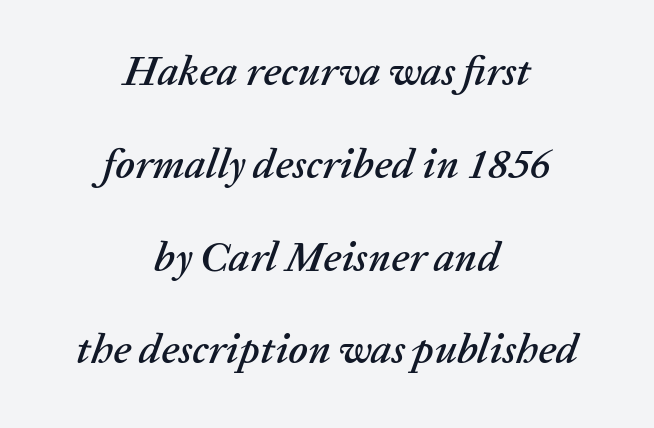
The image shows 42 px text type, italic (leaning right); set centered, loose line spacing (2.21x), normal letter spacing, not underlined; low stroke contrast and a medium x-height.
